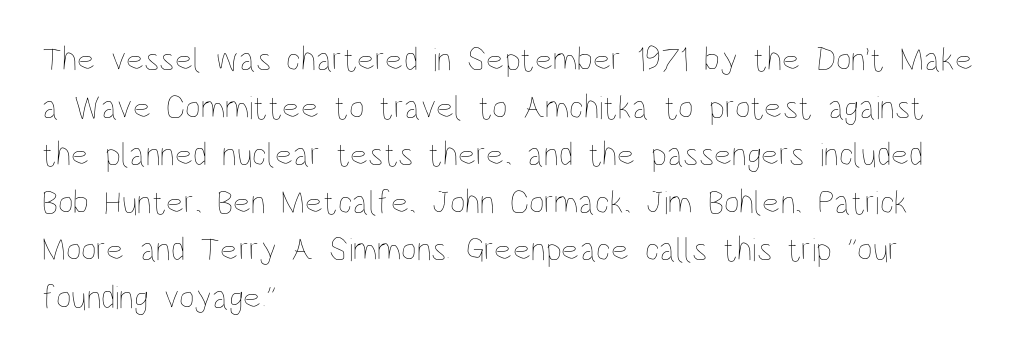
Q: Is the text bold? A: No.
Q: Is the text italic (slanted)? A: No, it is upright.
Q: Is the text underlined? A: No.
Q: How is the paragraph aligned? A: Left-aligned.
Q: Is the spacing between letters normal or unusually wide? A: Normal.
Q: Is the spacing between lines tight, normal or loose? A: Normal.
Q: Width (condensed, normal, or wide)? A: Condensed.
Q: Stroke contrast? A: Low.
Q: x-height? A: Large.
Q: Monospaced? A: No.
